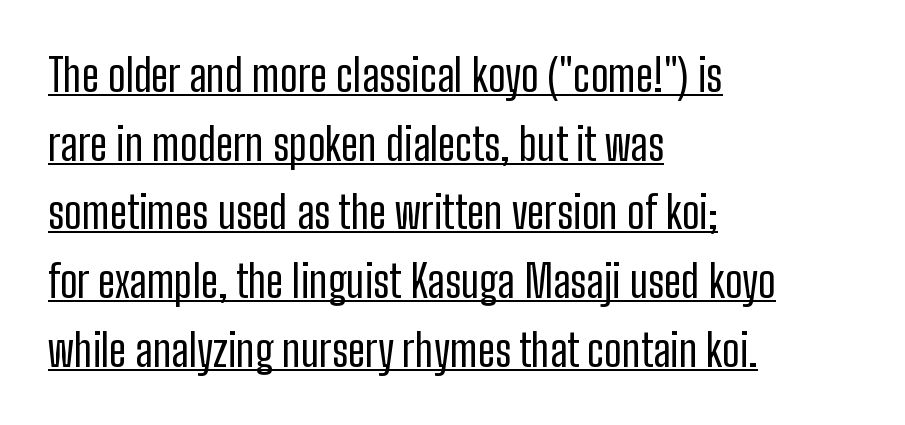
A typesetter would call this leading conventional body-copy spacing. This sample uses a sans-serif face. The letterforms sit shoulder to shoulder at normal distance. Think of a printed novel: that variable character pitch is what you see here. The specimen reads as upright at a glance. This rendering uses left alignment, leaving the right contour irregular.
